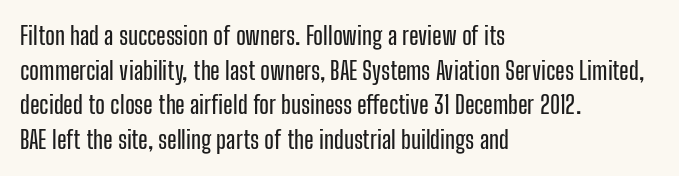
Q: Is the text italic (slanted)? A: No, it is upright.
Q: Is the text underlined? A: No.
Q: How is the paragraph aligned? A: Left-aligned.
Q: Is the spacing between letters normal or unusually wide? A: Normal.
Q: Is the spacing between lines tight, normal or loose? A: Normal.
